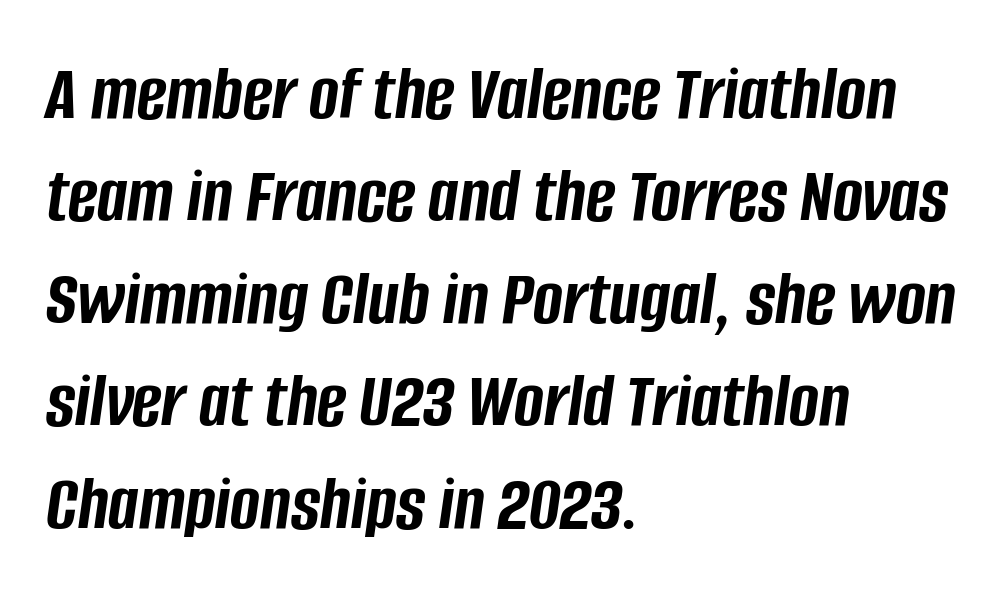
{"italic": "yes", "lean": "right", "slant_degrees": 8, "bold": "yes", "weight": "semibold", "width": "condensed", "stroke_contrast": "low", "x_height": "large", "monospaced": "no", "underline": "no", "align": "left", "line_spacing": "normal", "line_spacing_ratio": 1.28, "letter_spacing": "normal", "letter_spacing_em": 0.0, "glyph_px": 80}
